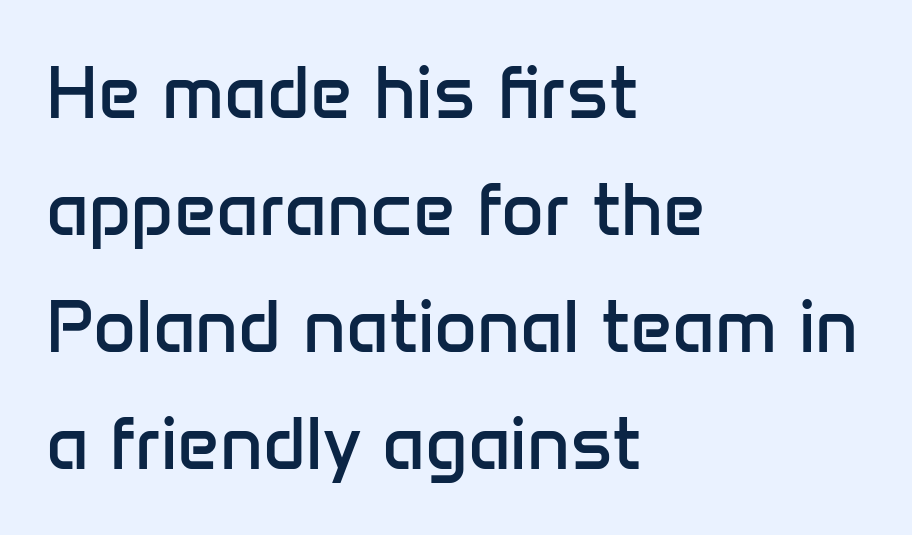
The image shows 74 px regular-weight sans-serif type, upright; set left-aligned, normal line spacing (1.58x), normal letter spacing, not underlined; low stroke contrast and a medium x-height.
